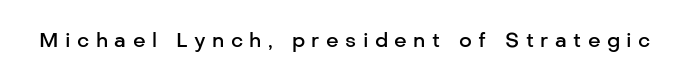
Stems and bowls a touch heavier than normal — semibold. Inter-character spacing is expanded well beyond the font's built-in metrics. Every character sits straight up, as roman type does. Glance below the letters and you will spot only blank space.
